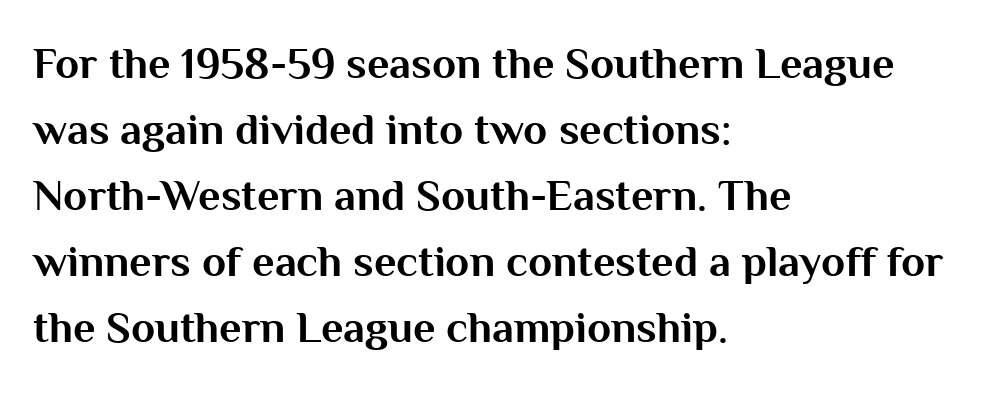
Q: Is the text bold? A: Yes.
Q: Is the text italic (slanted)? A: No, it is upright.
Q: Is the typeface a serif or a sans-serif typeface? A: Sans-serif.
Q: Is the text underlined? A: No.
Q: How is the paragraph aligned? A: Left-aligned.
Q: Is the spacing between letters normal or unusually wide? A: Normal.
Q: Is the spacing between lines tight, normal or loose? A: Normal.
Q: Width (condensed, normal, or wide)? A: Normal.
Q: Stroke contrast? A: Medium.
Q: x-height? A: Medium.
Q: Monospaced? A: No.
